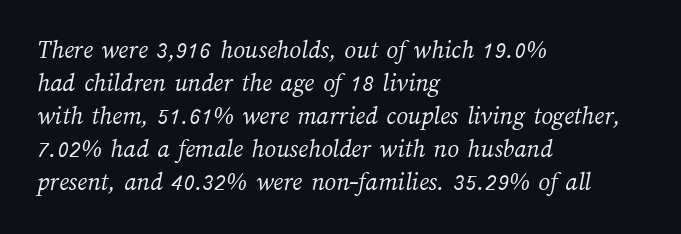
Q: Is the text bold? A: No.
Q: Is the text underlined? A: No.
Q: How is the paragraph aligned? A: Left-aligned.
Q: Is the spacing between letters normal or unusually wide? A: Normal.
Q: Is the spacing between lines tight, normal or loose? A: Normal.
